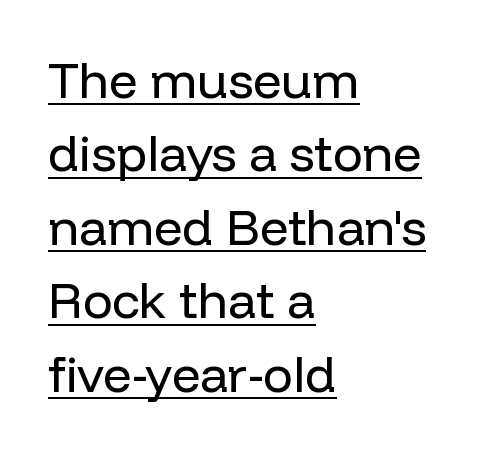
Q: Is the text bold? A: No.
Q: Is the text italic (slanted)? A: No, it is upright.
Q: Is the typeface a serif or a sans-serif typeface? A: Sans-serif.
Q: Is the text underlined? A: Yes.
Q: How is the paragraph aligned? A: Left-aligned.
Q: Is the spacing between letters normal or unusually wide? A: Normal.
Q: Is the spacing between lines tight, normal or loose? A: Normal.
Q: Width (condensed, normal, or wide)? A: Normal.
Q: Stroke contrast? A: Low.
Q: x-height? A: Medium.
Q: Monospaced? A: No.
